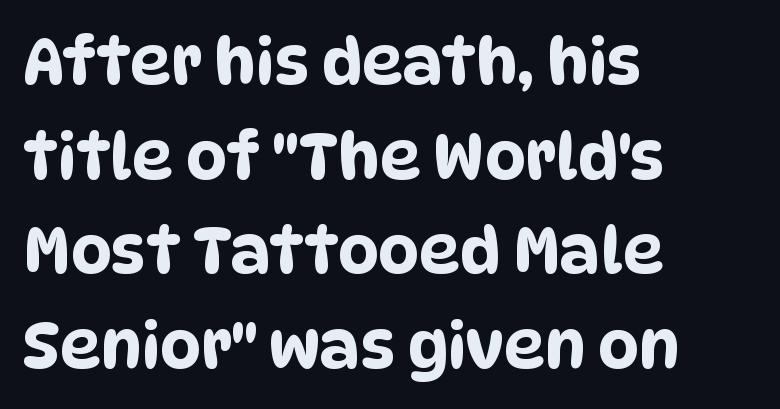
Descenders are the only things crossing below the line. This sample has the flowing, uneven cadence of proportional lettering. Font category for this specimen: sans-serif. In CSS terms this would be text-align: left. Successive baselines arrive at the customary interval.
